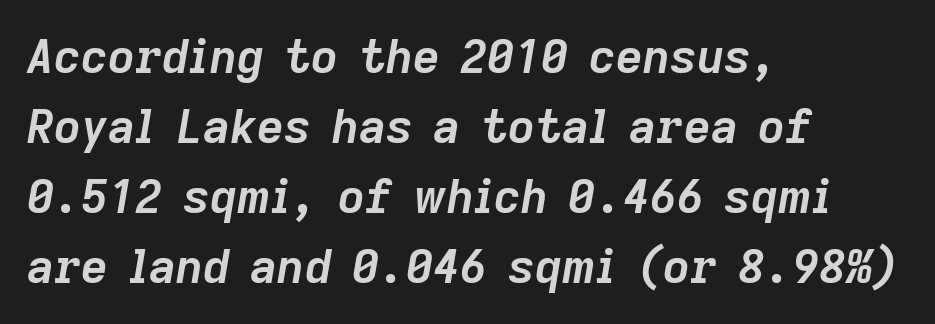
{"italic": "yes", "lean": "right", "slant_degrees": 9, "bold": "yes", "weight": "semibold", "width": "normal", "stroke_contrast": "low", "x_height": "medium", "monospaced": "no", "underline": "no", "align": "left", "line_spacing": "normal", "line_spacing_ratio": 1.49, "letter_spacing": "normal", "letter_spacing_em": 0.0, "glyph_px": 47}
